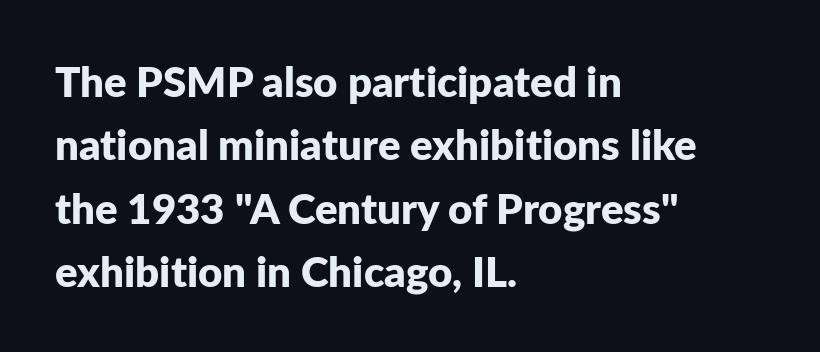
Pretty heavy lettering here — definitely bold. Leading: standard. The compositor pushed each line to the left boundary. Italic? Not at all — the glyphs are vertical. A typesetter would label this face a sans.
